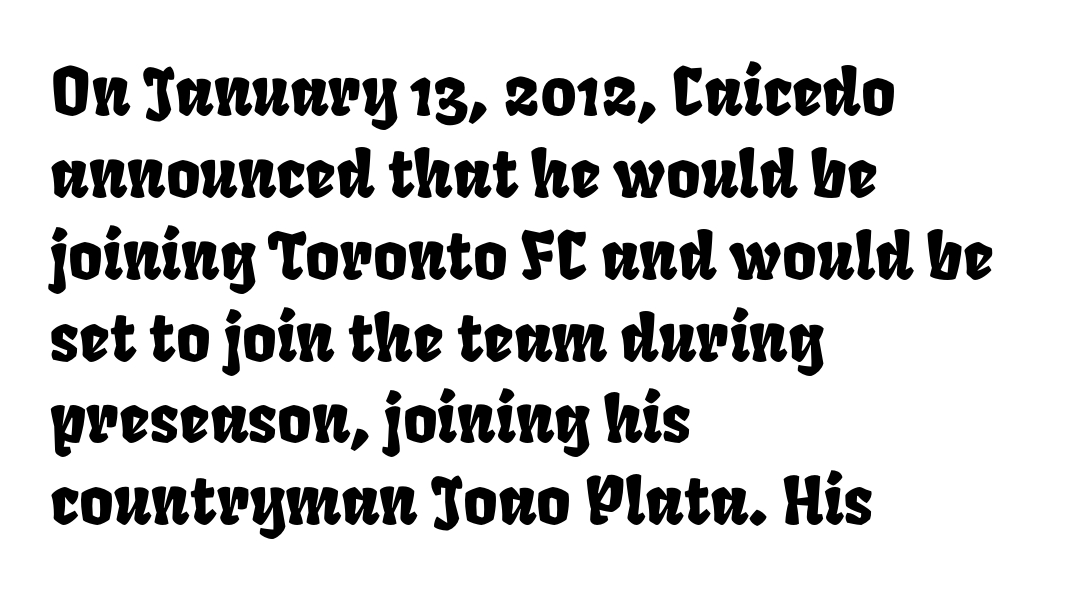
{"width": "condensed", "stroke_contrast": "low", "x_height": "large", "monospaced": "no", "underline": "no", "align": "left", "line_spacing_ratio": 1.24, "letter_spacing": "normal", "letter_spacing_em": 0.0, "glyph_px": 66}
